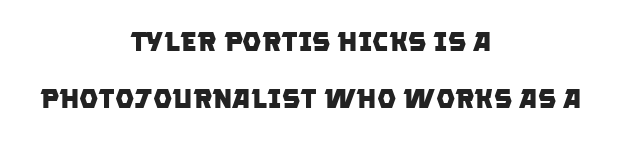
{"bold": "yes", "underline": "no", "align": "center", "line_spacing": "loose", "line_spacing_ratio": 2.11, "letter_spacing": "normal", "letter_spacing_em": 0.0, "glyph_px": 27}
